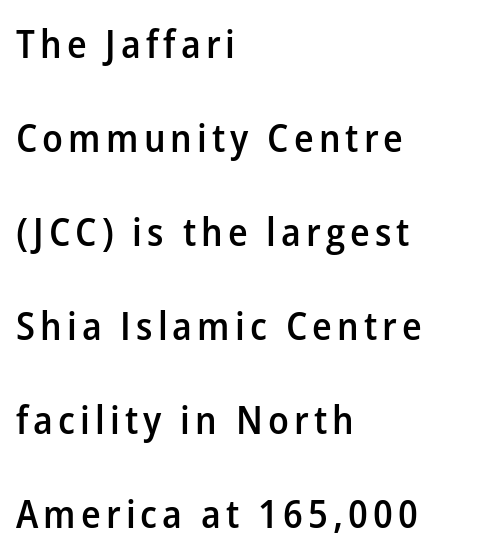
The strip under each line holds only bare page. The letters stand straight up with perfectly vertical stems. To sum up the face: it is a sans, with no serifs. The passage shown is typed in a proportional face where columns would drift.
